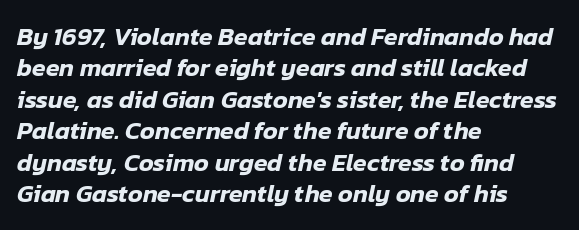
This block has exactly the height ordinary leading produces. Descender tails drop into unmarked territory. The letters are slanted; this is an italic face. Each line starts at the same left margin while the right side varies. Short note: letters normally spaced.
